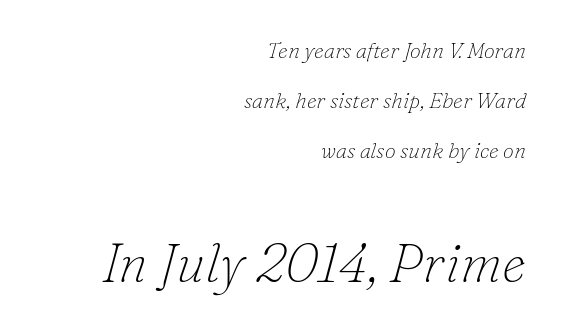
The zone under the glyphs is completely vacant. This sample trades compactness for vertical openness between lines. Stroke terminals: seriffed. Block two is the big one; block one sits smaller above it.
